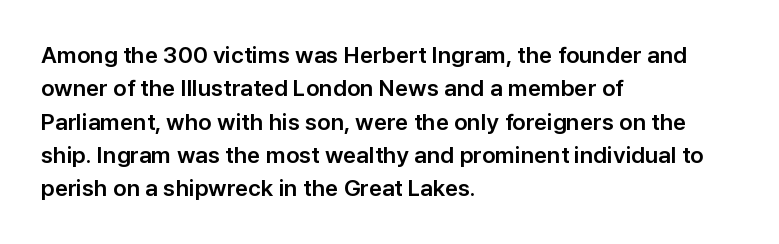
The rendering uses a moderate line-height, typical for paragraphs. These lines were composed using upright roman letters. The gaps between neighbouring characters are ordinary and unremarkable. Has an underline been added? It has not. Line starts are locked; line ends wander.
